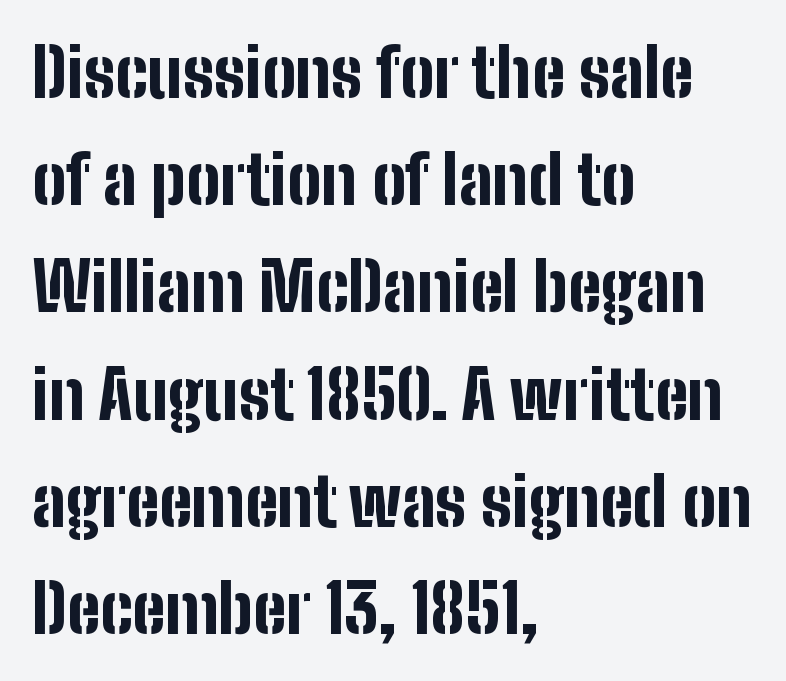
Q: Is the text bold? A: Yes.
Q: Is the text italic (slanted)? A: No, it is upright.
Q: Is the typeface a serif or a sans-serif typeface? A: Sans-serif.
Q: Is the text underlined? A: No.
Q: How is the paragraph aligned? A: Left-aligned.
Q: Is the spacing between letters normal or unusually wide? A: Normal.
Q: Is the spacing between lines tight, normal or loose? A: Normal.
Q: Width (condensed, normal, or wide)? A: Condensed.
Q: Stroke contrast? A: Low.
Q: x-height? A: Medium.
Q: Monospaced? A: No.
